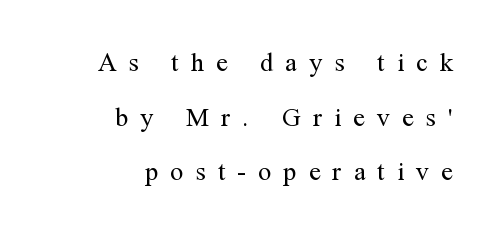
This is not heavy type; no bold has been used. The baseline area is clear. Horizontally, the lines are justified to the trailing edge only. Style check: upright.
